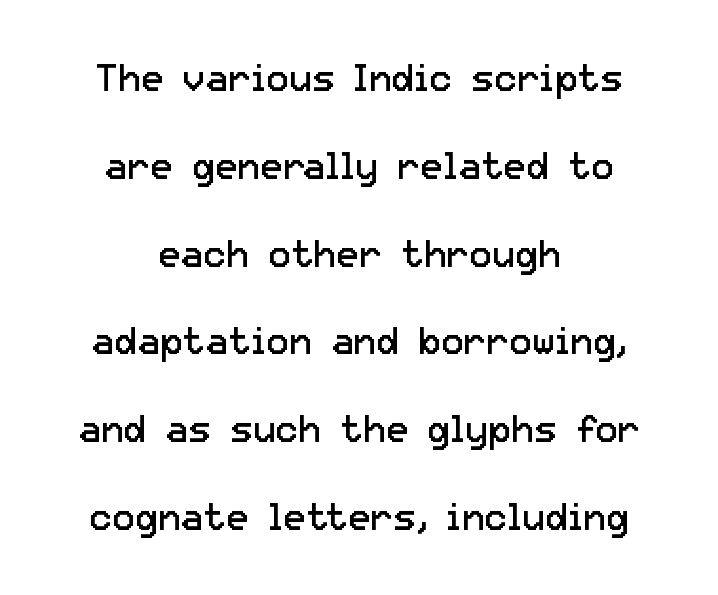
Q: Is the text bold? A: No.
Q: Is the text italic (slanted)? A: No, it is upright.
Q: Is the typeface a serif or a sans-serif typeface? A: Sans-serif.
Q: Is the text underlined? A: No.
Q: How is the paragraph aligned? A: Centered.
Q: Is the spacing between letters normal or unusually wide? A: Normal.
Q: Is the spacing between lines tight, normal or loose? A: Loose.
Q: Width (condensed, normal, or wide)? A: Normal.
Q: Stroke contrast? A: Low.
Q: x-height? A: Medium.
Q: Monospaced? A: No.
